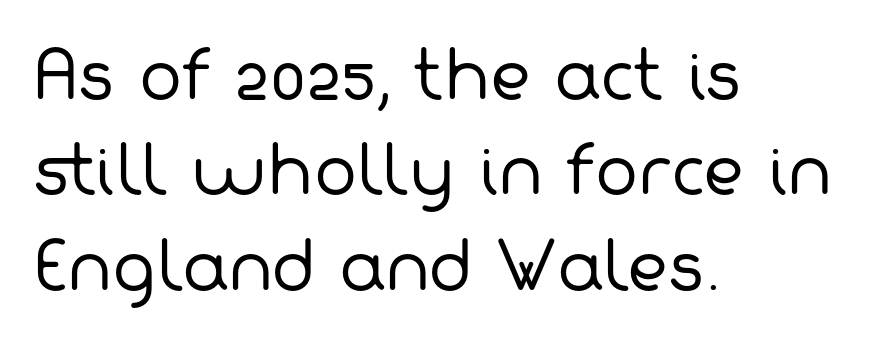
The zone under the glyphs is completely vacant. The strokes are not fattened; the text isn't bold. The block of text has a typical density, with ordinary space between rows. A student would call this left alignment; a typographer would say flush left, rag right.
